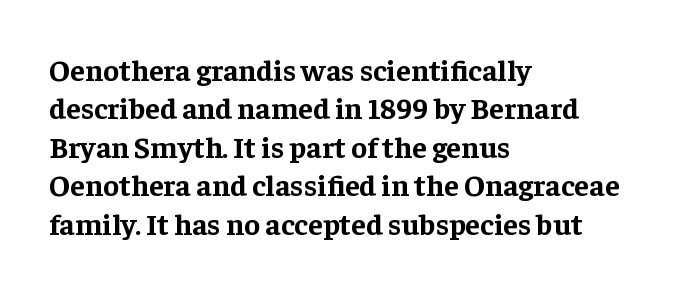
The lines sit at an ordinary, default distance from one another. Is this a fixed-width face? No — the glyphs have proportional, varying widths. This sample is left-justified, so line endings fall wherever the words run out. A full-strength bold gives these letters their thick strokes. The gap between lines stays unmarked.
